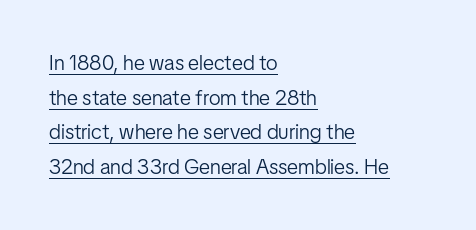
The gaps between neighbouring characters are ordinary and unremarkable. Whoever set this chose a conventional vertical rhythm. The rendered words wear a rule along their underside. A light-to-regular cut is what we see here. These lines were composed using upright roman letters. Notice how the passage keeps a crisp vertical edge on the left only.
